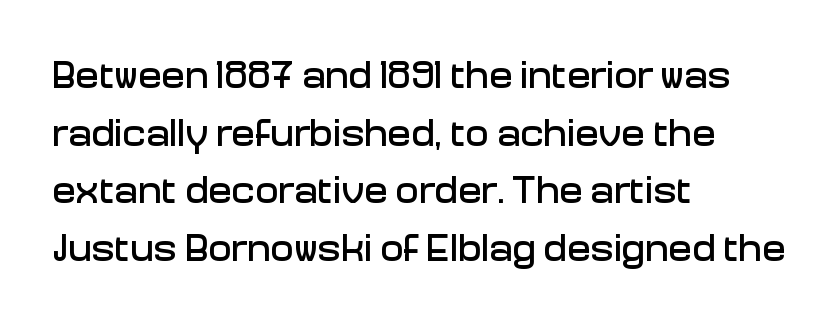
{"serif": "no", "italic": "no", "width": "normal", "stroke_contrast": "low", "x_height": "medium", "monospaced": "no", "underline": "no", "align": "left", "line_spacing": "normal", "line_spacing_ratio": 1.48, "letter_spacing": "normal", "letter_spacing_em": 0.0, "glyph_px": 39}
